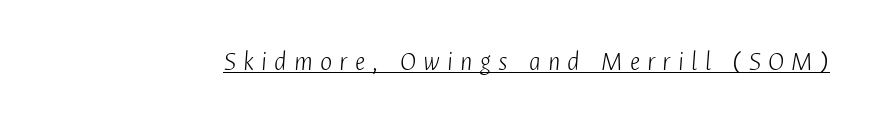
Q: Is the text bold? A: No.
Q: Is the text italic (slanted)? A: Yes, it leans right by about 4 degrees.
Q: Is the text underlined? A: Yes.
Q: Is the spacing between letters normal or unusually wide? A: Unusually wide.
Q: Width (condensed, normal, or wide)? A: Condensed.
Q: Stroke contrast? A: Low.
Q: x-height? A: Medium.
Q: Monospaced? A: No.
